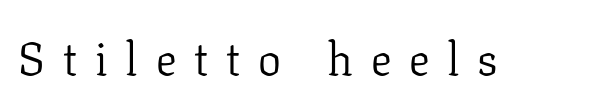
Clear beneath every line of the passage. Stroke terminals: seriffed. This is not heavy type; no bold has been used. Display-style spreading of the glyphs; the letterfit is very open.
